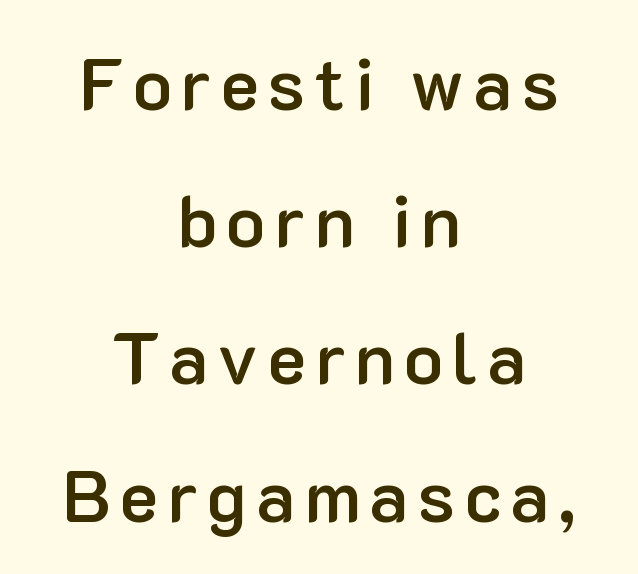
Q: Is the text bold? A: Semi-bold.
Q: Is the text italic (slanted)? A: No, it is upright.
Q: Is the typeface a serif or a sans-serif typeface? A: Sans-serif.
Q: Is the text underlined? A: No.
Q: How is the paragraph aligned? A: Centered.
Q: Width (condensed, normal, or wide)? A: Normal.
Q: Stroke contrast? A: Low.
Q: x-height? A: Medium.
Q: Monospaced? A: No.
